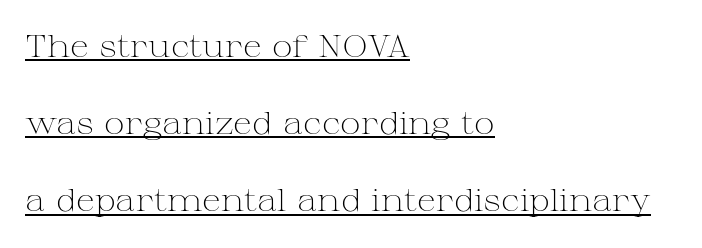
Q: Is the text bold? A: No.
Q: Is the text italic (slanted)? A: No, it is upright.
Q: Is the typeface a serif or a sans-serif typeface? A: Serif.
Q: Is the text underlined? A: Yes.
Q: How is the paragraph aligned? A: Left-aligned.
Q: Is the spacing between letters normal or unusually wide? A: Normal.
Q: Is the spacing between lines tight, normal or loose? A: Loose.
Q: Width (condensed, normal, or wide)? A: Wide.
Q: Stroke contrast? A: Medium.
Q: x-height? A: Medium.
Q: Monospaced? A: No.
